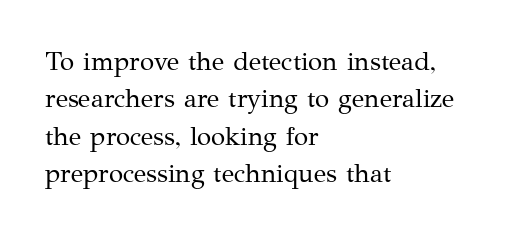
Q: Is the text bold? A: No.
Q: Is the text italic (slanted)? A: No, it is upright.
Q: Is the text underlined? A: No.
Q: How is the paragraph aligned? A: Left-aligned.
Q: Is the spacing between letters normal or unusually wide? A: Normal.
Q: Is the spacing between lines tight, normal or loose? A: Normal.
